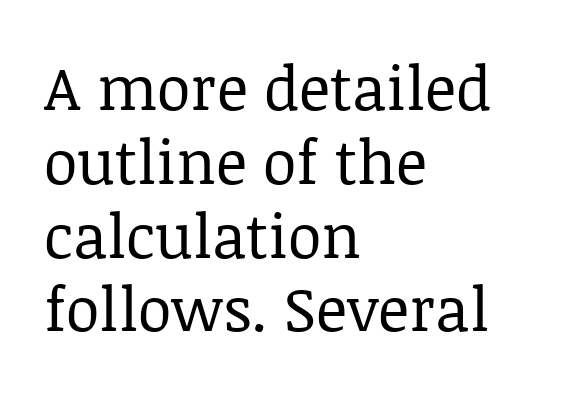
{"serif": "yes", "italic": "no", "bold": "no", "weight": "regular", "width": "normal", "stroke_contrast": "low", "x_height": "large", "monospaced": "no", "underline": "no", "align": "left", "line_spacing_ratio": 1.21, "letter_spacing": "normal", "letter_spacing_em": 0.0, "glyph_px": 61}
